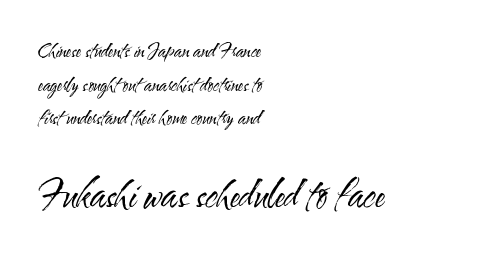
{"serif": "no", "bold": "no", "weight": "regular", "width": "condensed", "stroke_contrast": "medium", "x_height": "small", "monospaced": "no", "underline": "no", "align": "left", "line_spacing_ratio": 1.77, "letter_spacing": "normal", "letter_spacing_em": 0.0, "larger_block": "second", "size_ratio": 2.0, "glyph_px": 38}
